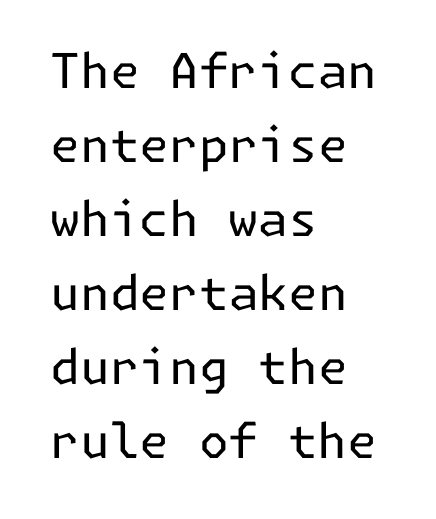
The type family on display is of the sans-serif kind. No word sits above an underline. The space between consecutive lines is moderate. In CSS terms this would be text-align: left.
